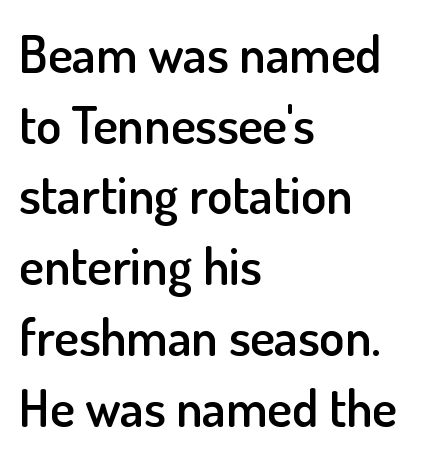
{"serif": "no", "italic": "no", "bold": "semi", "weight": "semibold", "width": "normal", "stroke_contrast": "low", "x_height": "small", "monospaced": "no", "underline": "no", "align": "left", "line_spacing": "normal", "line_spacing_ratio": 1.36, "letter_spacing": "normal", "letter_spacing_em": 0.0, "glyph_px": 52}
